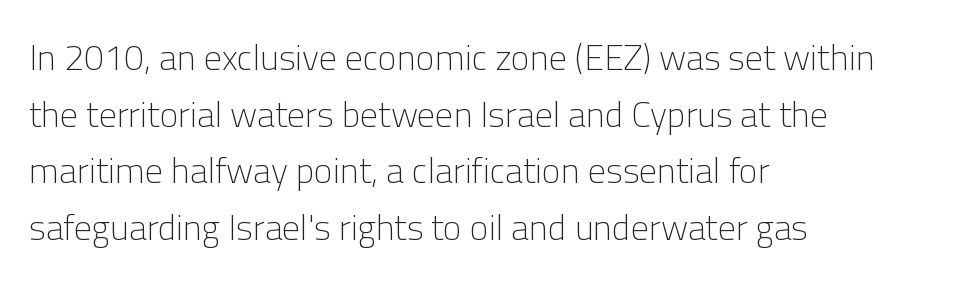
Tracking value appears to be zero — textbook default spacing. The passage shown is typed in a proportional face where columns would drift. The rag falls on the right side of this text block. Typographically, this falls in the sans-serif category.
